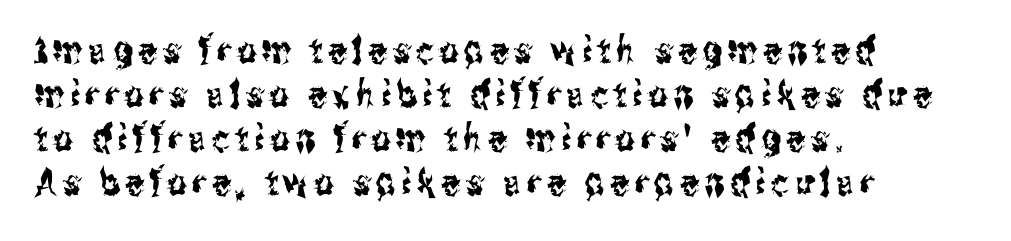
Q: Is the text italic (slanted)? A: No, it is upright.
Q: Is the typeface a serif or a sans-serif typeface? A: Sans-serif.
Q: Is the text underlined? A: No.
Q: How is the paragraph aligned? A: Left-aligned.
Q: Width (condensed, normal, or wide)? A: Condensed.
Q: Stroke contrast? A: Medium.
Q: x-height? A: Medium.
Q: Monospaced? A: No.
